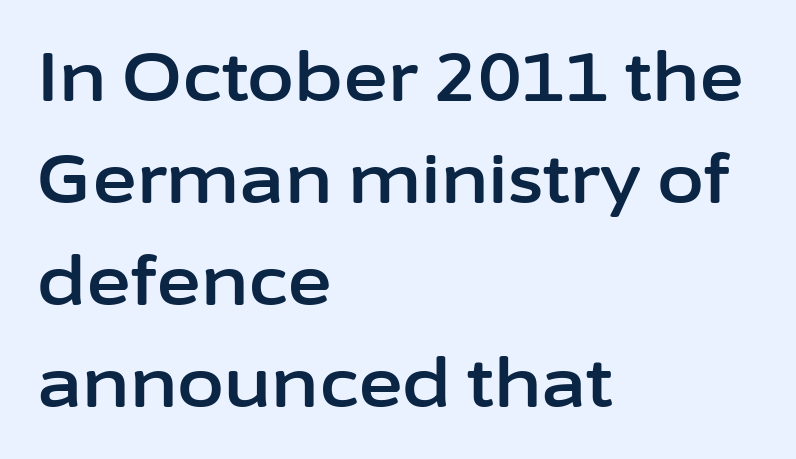
Regarding serifs, this sample does without them. A typesetter would call this leading conventional body-copy spacing. Typeset ragged right — the left edge is the straight one. Rule under the text: the space is simply empty.
